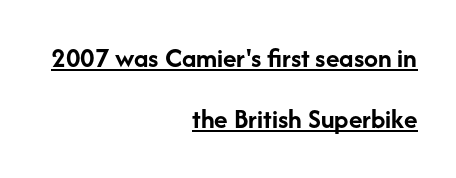
The image shows 28 px semibold sans-serif type, upright; set right-aligned, loose line spacing (2.18x), normal letter spacing, underlined; low stroke contrast and a medium x-height.
